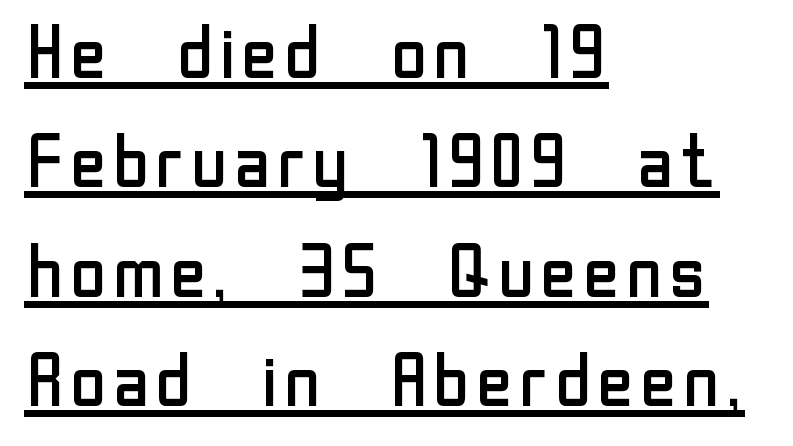
Type style note: lacks serifs. Proportional: the letters do not fall into vertical columns. Nope, not italic — everything's standing straight. If you measured baseline to baseline, you'd find a middling distance. You can see a thin bar hugging the bottom of the glyphs.
